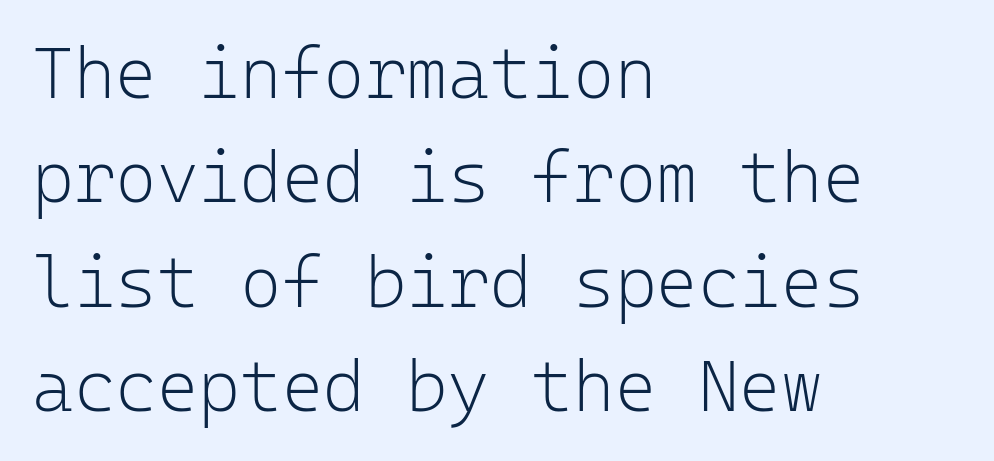
Q: Is the text bold? A: No.
Q: Is the text italic (slanted)? A: No, it is upright.
Q: Is the typeface a serif or a sans-serif typeface? A: Sans-serif.
Q: Is the text underlined? A: No.
Q: How is the paragraph aligned? A: Left-aligned.
Q: Is the spacing between letters normal or unusually wide? A: Normal.
Q: Is the spacing between lines tight, normal or loose? A: Normal.
Q: Width (condensed, normal, or wide)? A: Normal.
Q: Stroke contrast? A: Low.
Q: x-height? A: Medium.
Q: Monospaced? A: Yes.
